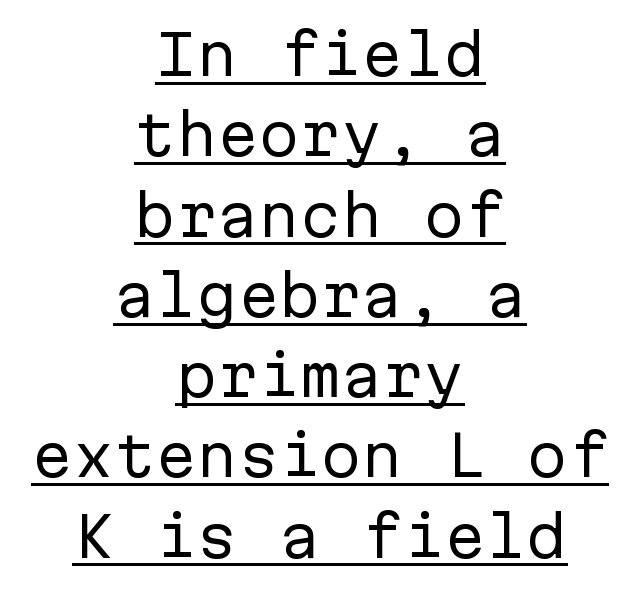
{"serif": "no", "italic": "no", "bold": "no", "weight": "regular", "width": "normal", "stroke_contrast": "low", "x_height": "medium", "monospaced": "yes", "underline": "yes", "align": "center", "line_spacing": "normal", "line_spacing_ratio": 1.46, "letter_spacing": "normal", "letter_spacing_em": 0.0, "glyph_px": 55}
